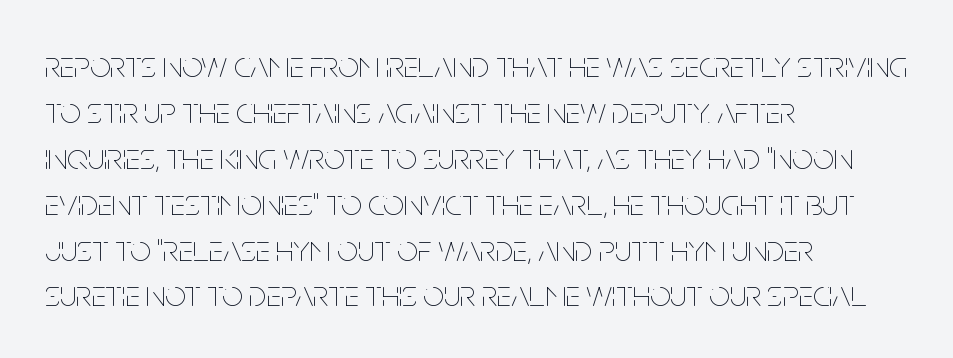
{"italic": "no", "bold": "no", "weight": "thin", "width": "condensed", "stroke_contrast": "low", "x_height": "large", "monospaced": "no", "underline": "no", "align": "left", "line_spacing_ratio": 1.24, "letter_spacing": "normal", "letter_spacing_em": 0.0, "glyph_px": 37}
